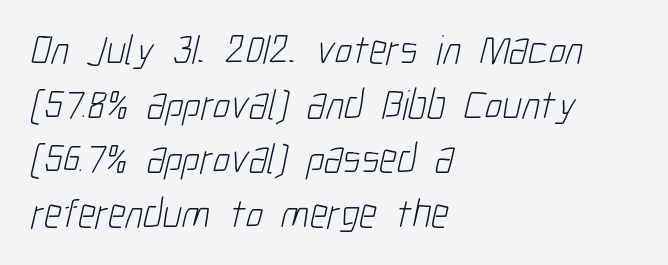
{"serif": "no", "bold": "no", "weight": "light", "width": "condensed", "stroke_contrast": "low", "x_height": "medium", "monospaced": "no", "underline": "no", "align": "left", "line_spacing": "normal", "line_spacing_ratio": 1.3, "letter_spacing": "normal", "letter_spacing_em": 0.0, "glyph_px": 42}
